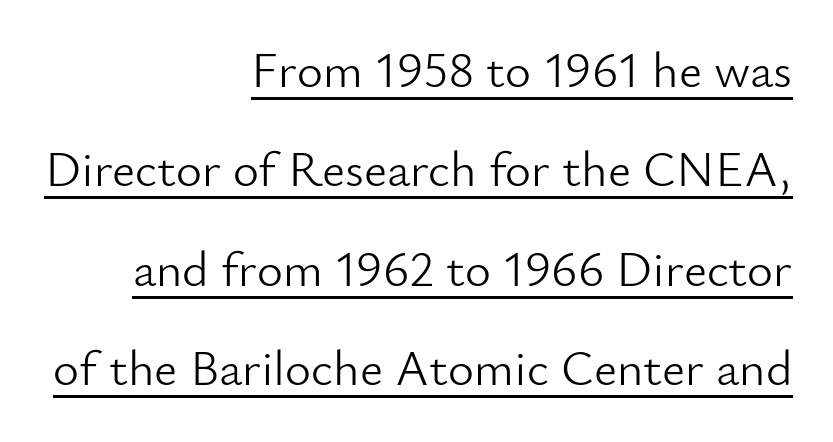
Interline gaps are noticeably wide in this sample. Which margin do the lines hug? The right one — the left edge is uneven. Compared with undecorated copy, this sample adds a rule below the words. These glyphs show unthickened strokes, regular width or finer.
